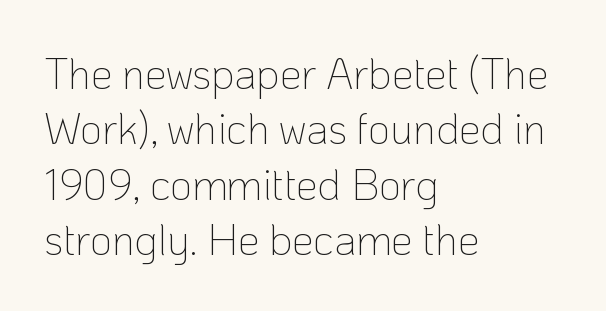
Leftover space on each line is placed entirely after the last word. The specimen omits any rule beneath the text block's lines. Is there much room between lines? A standard amount, neither cramped nor airy. The rendering shows plain stroke endings on the letterforms — a sans-serif design. A roman cut, with each character standing at attention.
